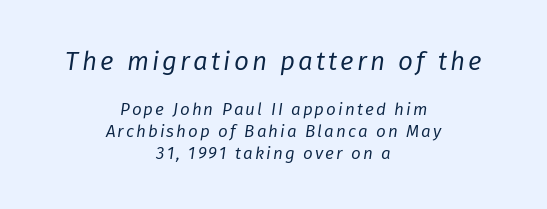
Each line is balanced around a shared central axis. Reading down the column, the eye jumps a familiar distance to each next line. Glance below the letters and you will spot only blank space. Here the first block reads like a headline and the second like body copy. This sample uses an oblique cut, with every glyph tilted off the vertical. Is the type heavy? It reads as light-to-regular instead.
